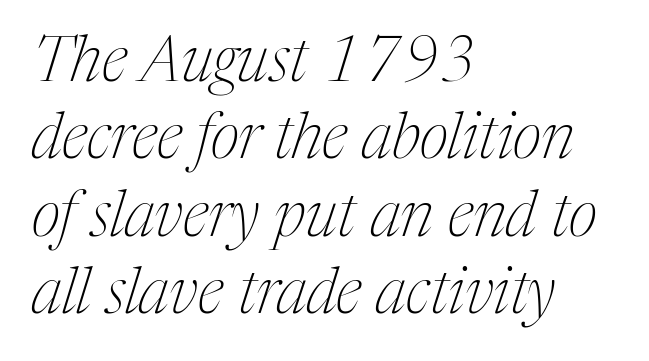
{"serif": "yes", "italic": "yes", "lean": "right", "slant_degrees": 17, "bold": "no", "weight": "thin", "width": "condensed", "stroke_contrast": "medium", "x_height": "medium", "monospaced": "no", "underline": "no", "align": "left", "line_spacing_ratio": 1.23, "letter_spacing": "normal", "letter_spacing_em": 0.0, "glyph_px": 63}
